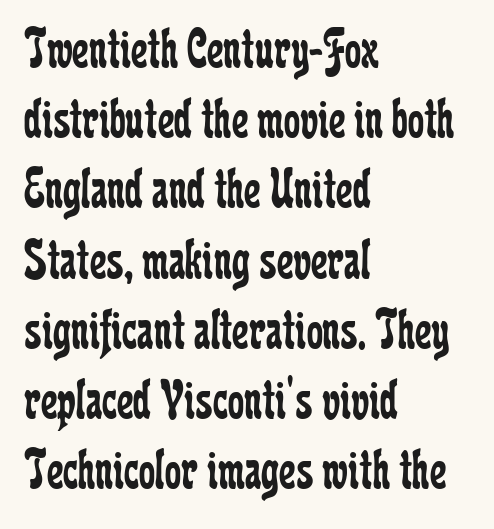
The image shows 58 px regular-weight, condensed serif type, upright; set left-aligned, line spacing 1.21x, normal letter spacing, not underlined; low stroke contrast and a medium x-height.
